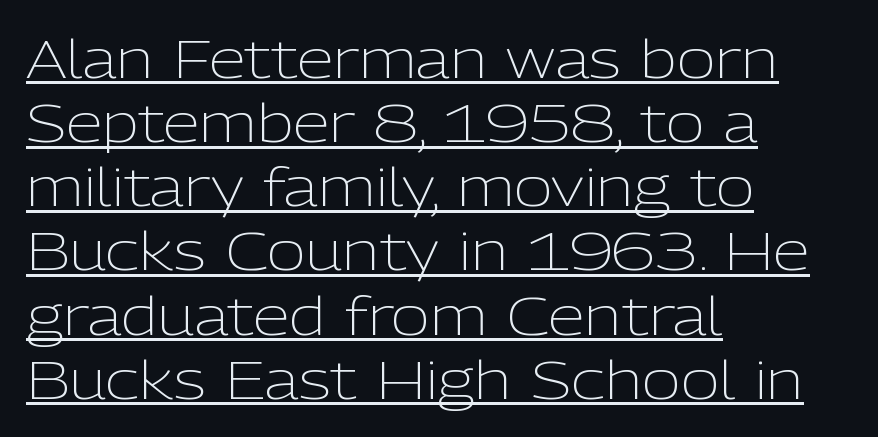
The image shows 53 px light sans-serif type, upright; set left-aligned, line spacing 1.21x, normal letter spacing, underlined; low stroke contrast and a medium x-height.
